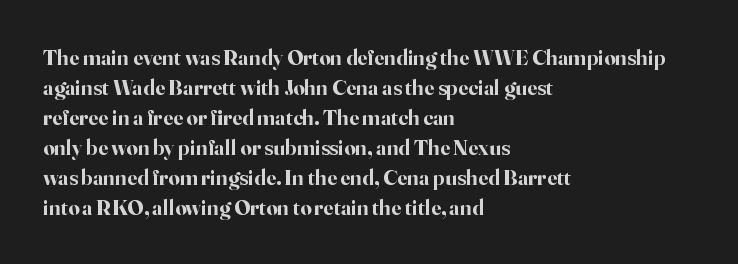
Q: Is the text bold? A: Yes.
Q: Is the text italic (slanted)? A: No, it is upright.
Q: Is the text underlined? A: No.
Q: How is the paragraph aligned? A: Left-aligned.
Q: Is the spacing between letters normal or unusually wide? A: Normal.
Q: Is the spacing between lines tight, normal or loose? A: Normal.
